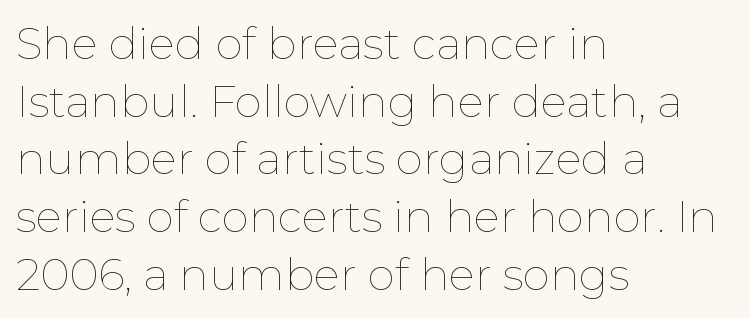
Does the lettering tilt? It doesn't — this is upright. The text block is weighted toward the left margin, trailing off unevenly rightward. Here the designer chose a conventional face with non-uniform glyph widths. Check the space under the baseline: it is left empty.
